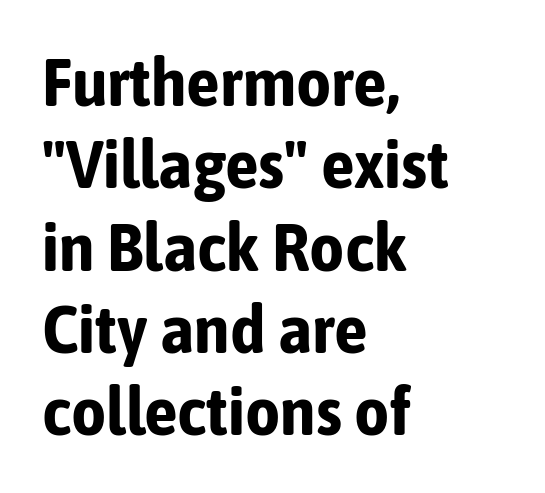
The image shows 68 px bold, condensed sans-serif type, upright; set left-aligned, line spacing 1.21x, normal letter spacing, not underlined; low stroke contrast and a medium x-height.
